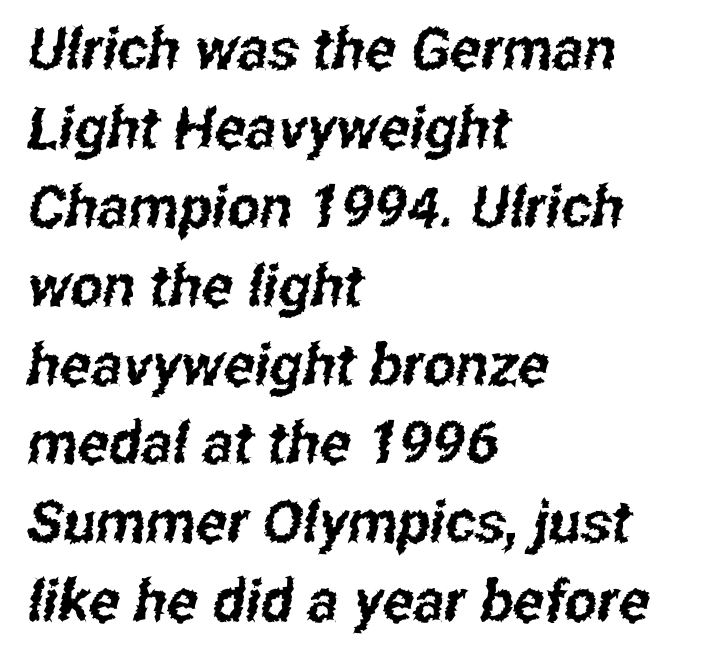
The image shows 58 px condensed sans-serif type; set left-aligned, normal line spacing (1.36x), normal letter spacing, not underlined; low stroke contrast and a medium x-height.
